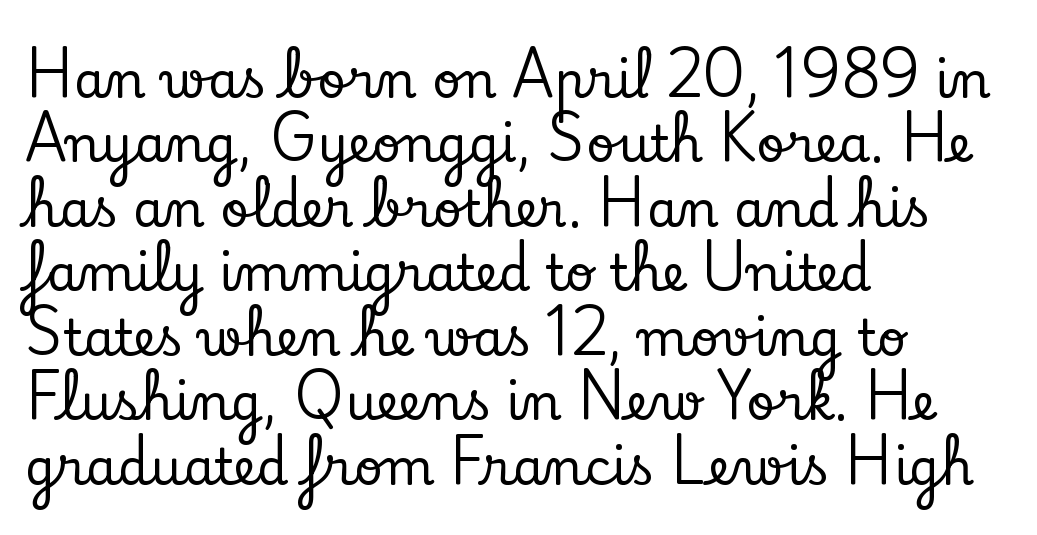
{"italic": "no", "width": "normal", "stroke_contrast": "low", "x_height": "small", "monospaced": "no", "underline": "no", "align": "left", "line_spacing": "normal", "line_spacing_ratio": 1.29, "letter_spacing": "normal", "letter_spacing_em": 0.0, "glyph_px": 50}
